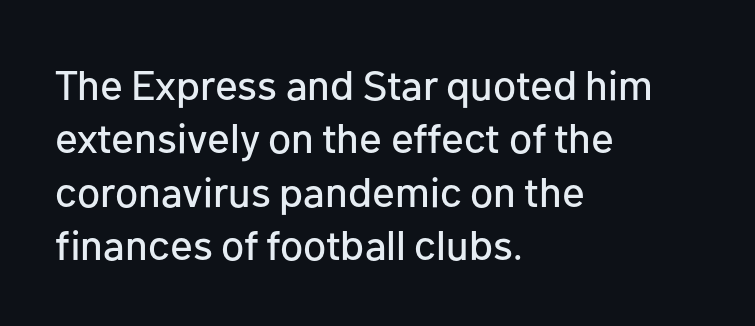
The image shows 42 px sans-serif type, upright; set left-aligned, normal line spacing (1.27x), normal letter spacing, not underlined; low stroke contrast and a medium x-height.
